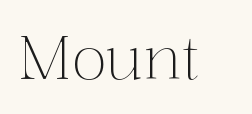
The passage shown is typeset with a serif family. The typography opts for an upright posture over an oblique one. The passage shown is typed in a proportional face where columns would drift. Each word holds together tightly as a unit, with standard inter-letter gaps. The space directly below the letters is spotless.
